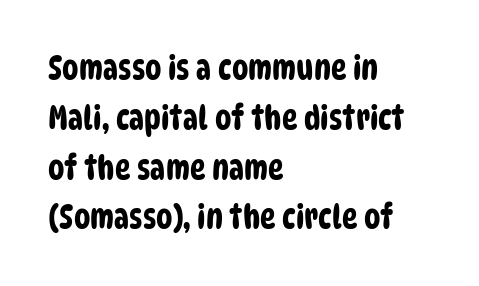
Words float on clear page, feet unadorned. Glyph-to-glyph distance matches everyday printed text. The face used here is proportionally spaced, like ordinary book or web type. The paragraph shown leans on its left margin. Font category for this specimen: sans-serif.
